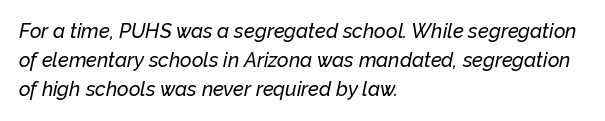
{"italic": "yes", "lean": "right", "slant_degrees": 12, "underline": "no", "align": "left", "line_spacing": "normal", "line_spacing_ratio": 1.46, "letter_spacing": "normal", "letter_spacing_em": 0.0, "glyph_px": 20}
